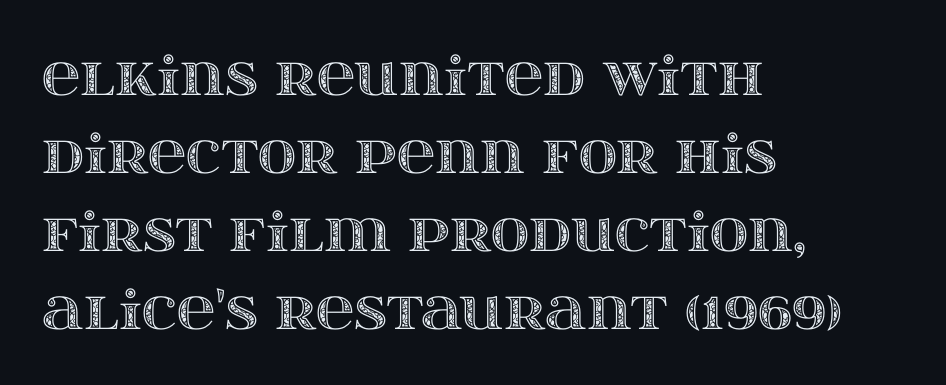
{"italic": "no", "width": "wide", "x_height": "large", "monospaced": "no", "underline": "no", "align": "left", "line_spacing": "normal", "line_spacing_ratio": 1.47, "letter_spacing": "normal", "letter_spacing_em": 0.0, "glyph_px": 53}
